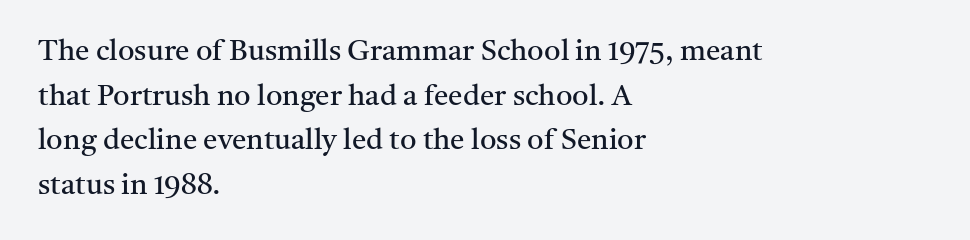
The image shows 29 px regular-weight serif type, upright; set left-aligned, normal line spacing (1.54x), normal letter spacing, not underlined; medium stroke contrast and a medium x-height.
